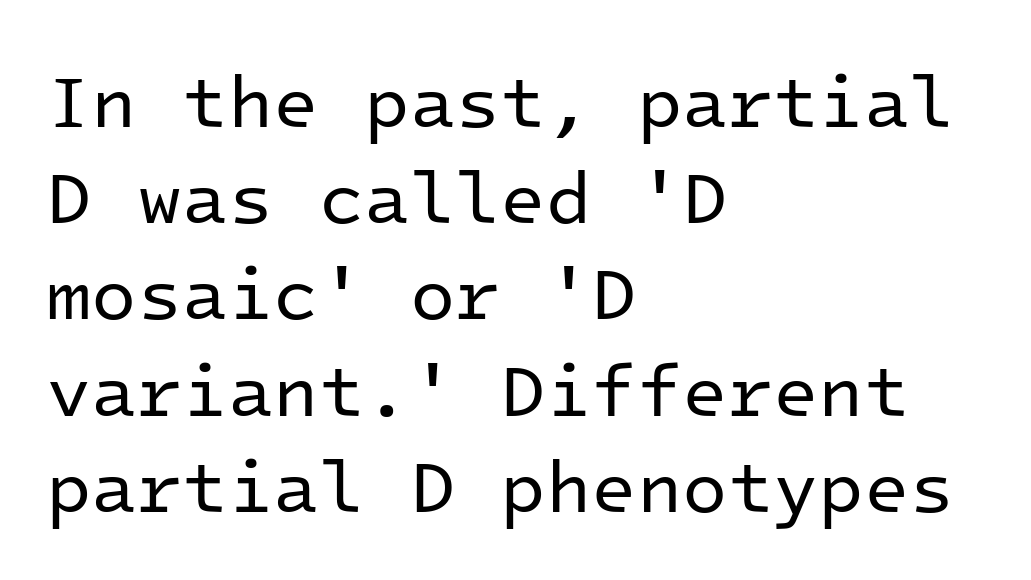
The image shows 74 px regular-weight sans-serif type, upright, monospaced; set left-aligned, normal line spacing (1.3x), normal letter spacing, not underlined; low stroke contrast and a medium x-height.
